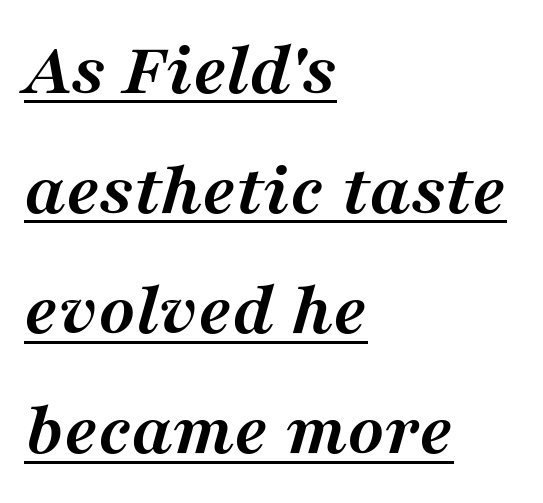
The typeface chosen for these lines features serifs. Varying glyph widths throughout — classic text-font behaviour. Somebody hit Ctrl+U on this one — the words are underlined. Heft: maximum for text — a bold.
